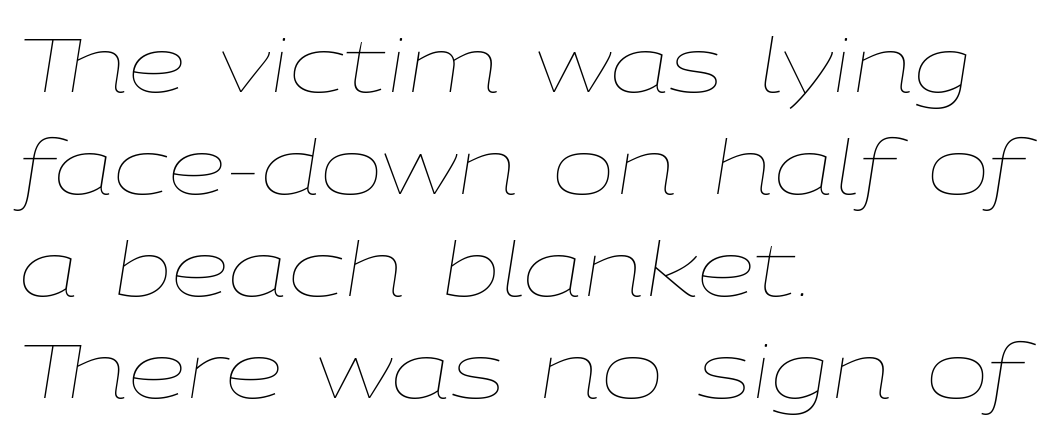
{"italic": "yes", "lean": "right", "slant_degrees": 9, "bold": "no", "weight": "thin", "width": "wide", "stroke_contrast": "low", "x_height": "medium", "monospaced": "no", "underline": "no", "align": "left", "line_spacing": "normal", "line_spacing_ratio": 1.36, "letter_spacing": "normal", "letter_spacing_em": 0.0, "glyph_px": 75}
